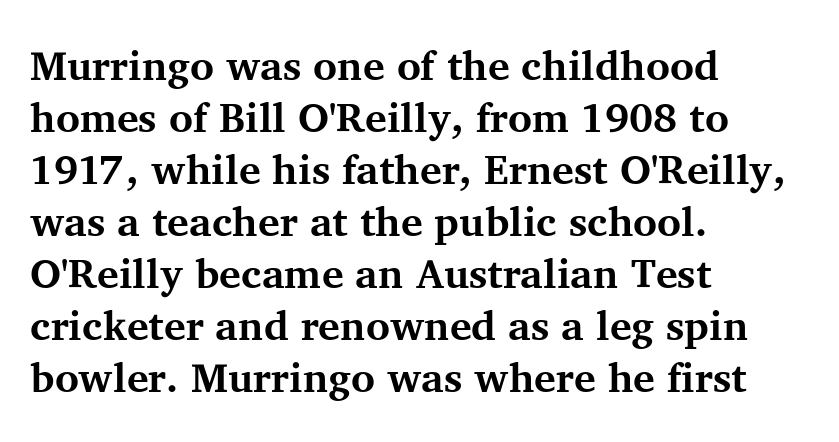
Q: Is the text bold? A: Yes.
Q: Is the text italic (slanted)? A: No, it is upright.
Q: Is the typeface a serif or a sans-serif typeface? A: Serif.
Q: Is the text underlined? A: No.
Q: How is the paragraph aligned? A: Left-aligned.
Q: Is the spacing between letters normal or unusually wide? A: Normal.
Q: Is the spacing between lines tight, normal or loose? A: Normal.
Q: Width (condensed, normal, or wide)? A: Normal.
Q: Stroke contrast? A: Medium.
Q: x-height? A: Medium.
Q: Monospaced? A: No.
